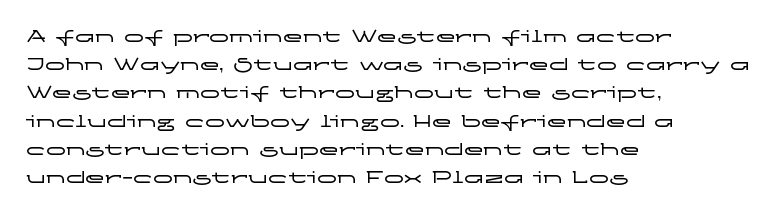
Quick note: interline space is typical. Layout note: lines flush left. The tracking reads as untouched default to a designer's eye. The passage shown is not underscored anywhere. The type sits square on the baseline with zero lean.
